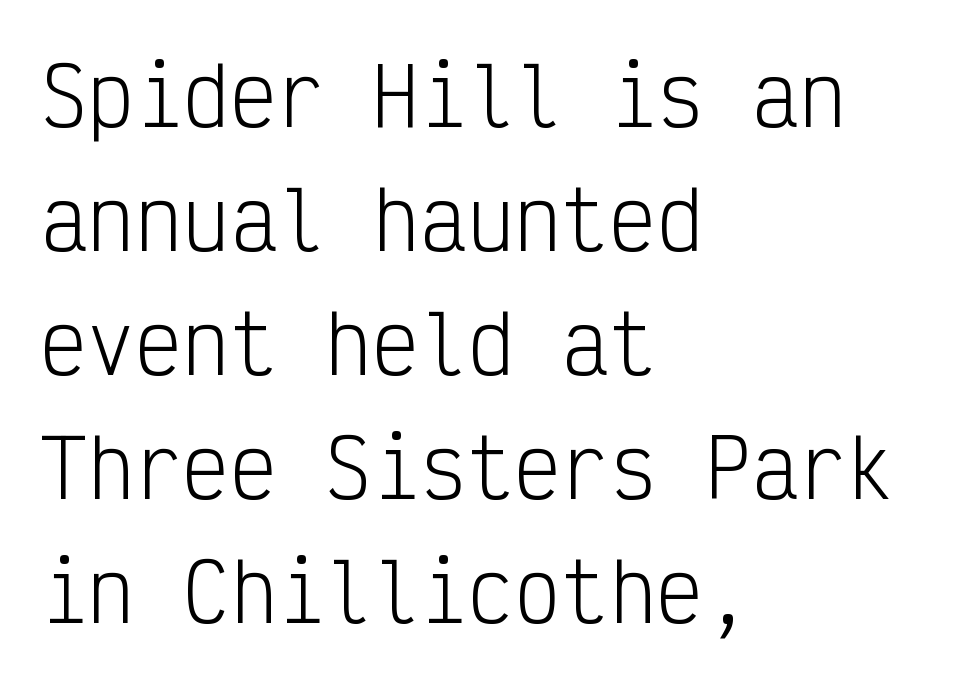
{"serif": "no", "italic": "no", "bold": "no", "weight": "light", "width": "condensed", "stroke_contrast": "low", "x_height": "medium", "monospaced": "yes", "underline": "no", "align": "left", "line_spacing": "normal", "line_spacing_ratio": 1.57, "letter_spacing": "normal", "letter_spacing_em": 0.0, "glyph_px": 79}
